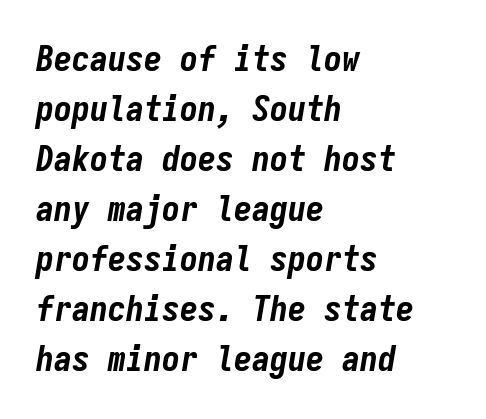
Layout note: lines flush left. The whole block is typeset with a tilt. Every character here occupies the same horizontal width, giving the sample a typewriter-like rhythm. The zone under the glyphs is completely vacant. Notice how descenders clear the ascenders below comfortably — that's standard leading. No extra tracking has been applied to these lines.
